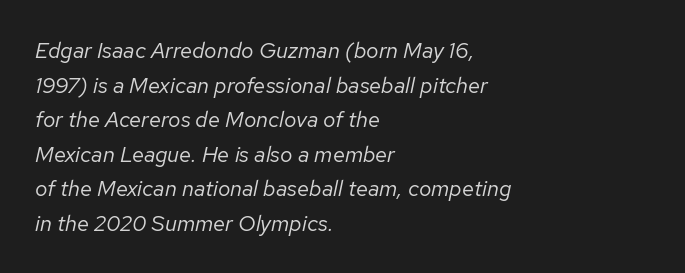
{"italic": "yes", "lean": "right", "slant_degrees": 12, "bold": "no", "underline": "no", "align": "left", "line_spacing": "normal", "line_spacing_ratio": 1.57, "letter_spacing": "normal", "letter_spacing_em": 0.0, "glyph_px": 22}
